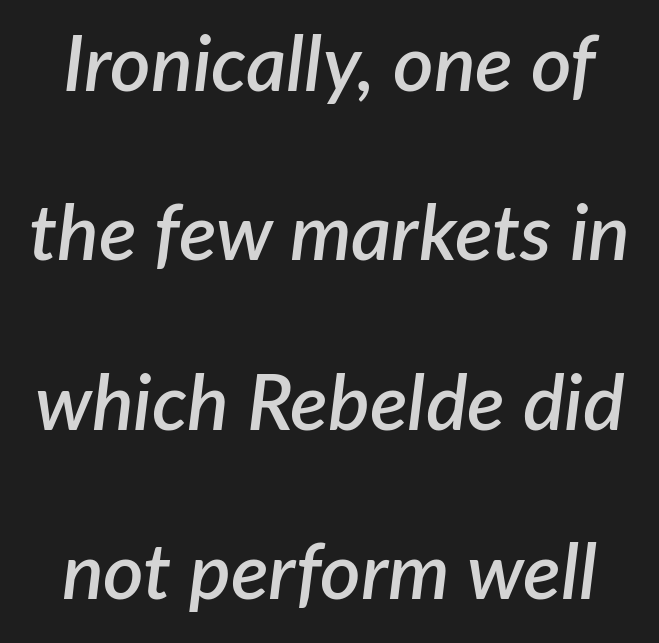
The image shows 78 px semibold type, italic (leaning right); set loose line spacing (2.17x), normal letter spacing, not underlined; low stroke contrast and a medium x-height.
